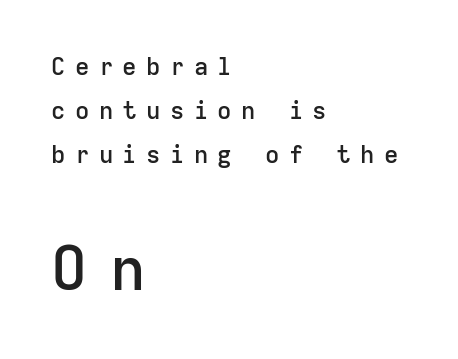
{"serif": "no", "italic": "no", "bold": "semi", "weight": "semibold", "width": "normal", "stroke_contrast": "low", "x_height": "medium", "monospaced": "yes", "underline": "no", "align": "left", "line_spacing_ratio": 1.84, "letter_spacing": "wide", "letter_spacing_em": 0.39, "larger_block": "second", "size_ratio": 2.5, "glyph_px": 60}
